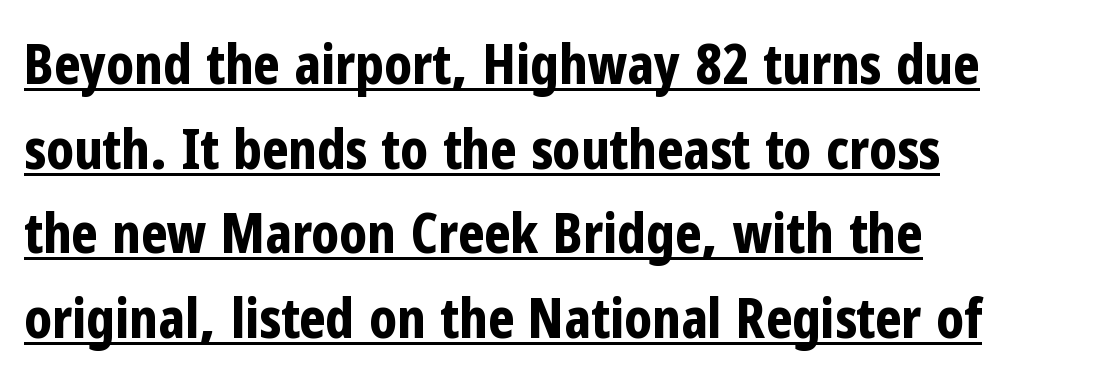
Students, note that the glyphs here touch the page at normal intervals. It's the straight-up-and-down kind of type. The passage shown stacks its lines at a standard gap. Type style note: lacks serifs. Proportional: the letters do not fall into vertical columns. Heavy, bold letterforms.
